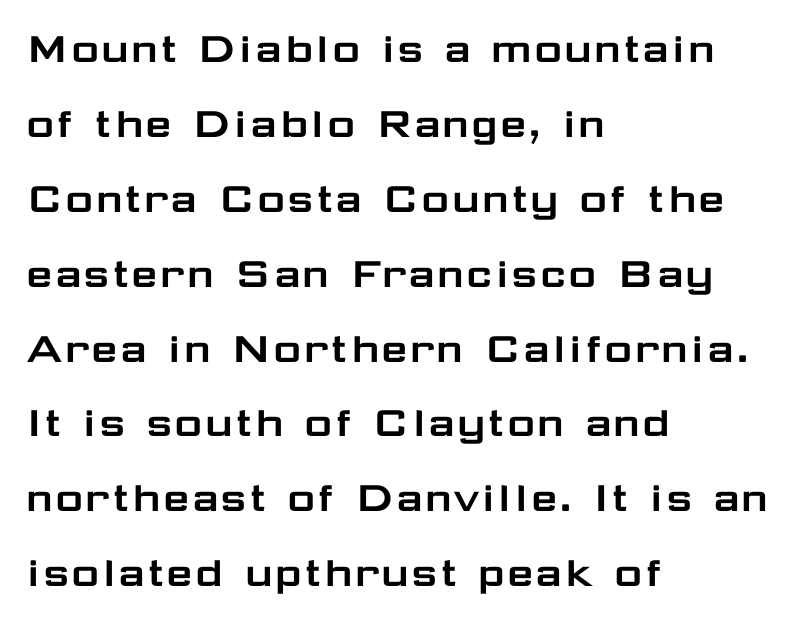
{"serif": "no", "italic": "no", "width": "wide", "stroke_contrast": "low", "x_height": "medium", "monospaced": "no", "underline": "no", "align": "left", "line_spacing": "normal", "line_spacing_ratio": 1.56, "letter_spacing": "normal", "letter_spacing_em": 0.0, "glyph_px": 48}
